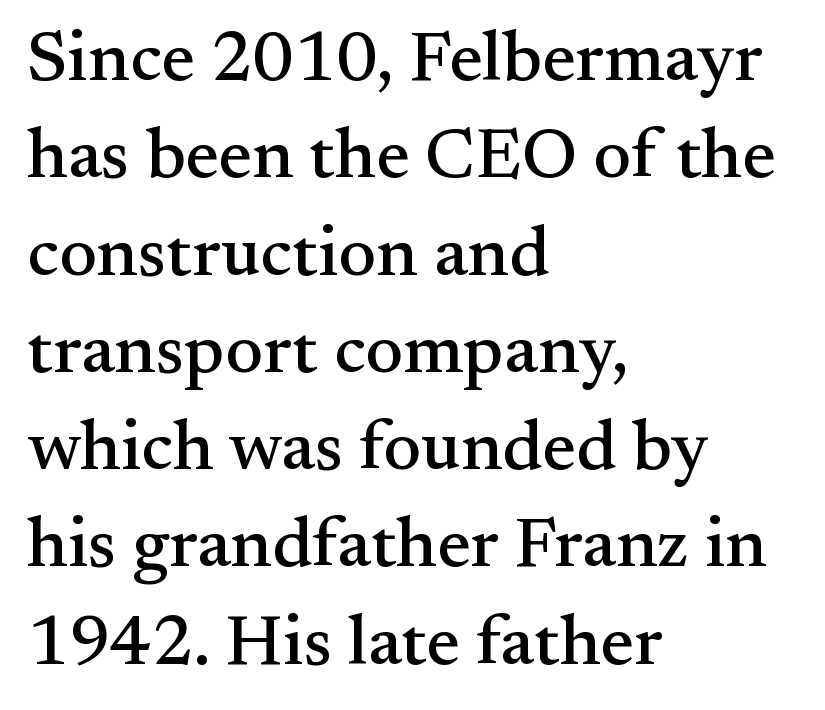
The image shows 71 px serif type, upright; set left-aligned, normal line spacing (1.37x), normal letter spacing, not underlined; medium stroke contrast and a small x-height.
